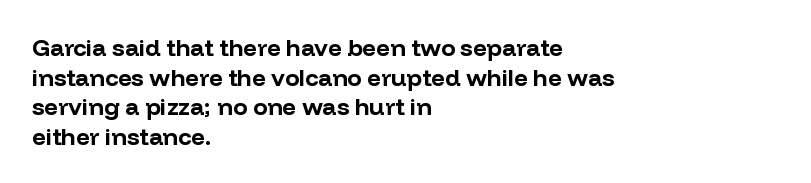
The image shows 24 px bold type, upright; set left-aligned, line spacing 1.23x, normal letter spacing, not underlined.
